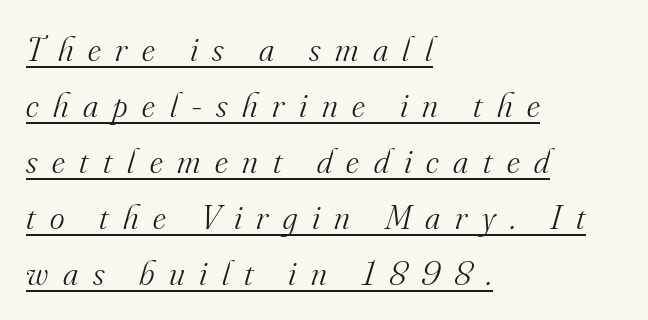
Q: Is the text bold? A: No.
Q: Is the text italic (slanted)? A: Yes, it leans right by about 16 degrees.
Q: Is the typeface a serif or a sans-serif typeface? A: Serif.
Q: Is the text underlined? A: Yes.
Q: How is the paragraph aligned? A: Left-aligned.
Q: Is the spacing between letters normal or unusually wide? A: Unusually wide.
Q: Is the spacing between lines tight, normal or loose? A: Normal.
Q: Width (condensed, normal, or wide)? A: Normal.
Q: Stroke contrast? A: Medium.
Q: x-height? A: Small.
Q: Monospaced? A: No.
